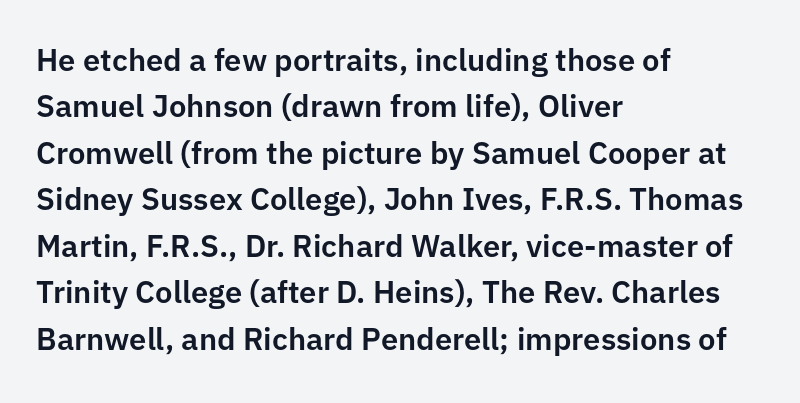
Q: Is the text italic (slanted)? A: No, it is upright.
Q: Is the typeface a serif or a sans-serif typeface? A: Sans-serif.
Q: Is the text underlined? A: No.
Q: How is the paragraph aligned? A: Left-aligned.
Q: Is the spacing between letters normal or unusually wide? A: Normal.
Q: Is the spacing between lines tight, normal or loose? A: Normal.
Q: Width (condensed, normal, or wide)? A: Normal.
Q: Stroke contrast? A: Low.
Q: x-height? A: Medium.
Q: Monospaced? A: No.
